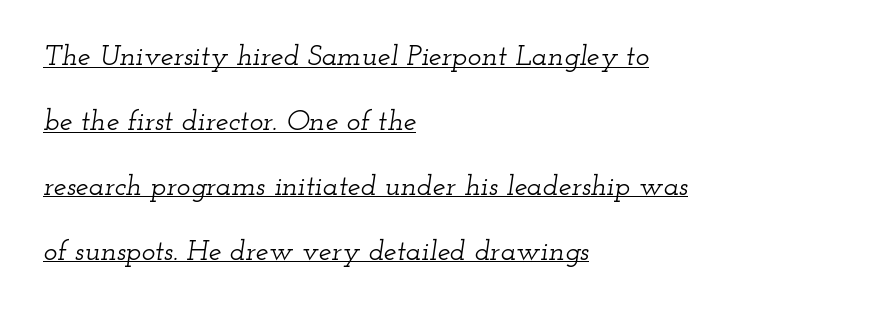
Q: Is the text italic (slanted)? A: Yes, it leans right by about 12 degrees.
Q: Is the typeface a serif or a sans-serif typeface? A: Serif.
Q: Is the text underlined? A: Yes.
Q: How is the paragraph aligned? A: Left-aligned.
Q: Is the spacing between letters normal or unusually wide? A: Normal.
Q: Is the spacing between lines tight, normal or loose? A: Loose.
Q: Width (condensed, normal, or wide)? A: Wide.
Q: Stroke contrast? A: Low.
Q: x-height? A: Small.
Q: Monospaced? A: No.
